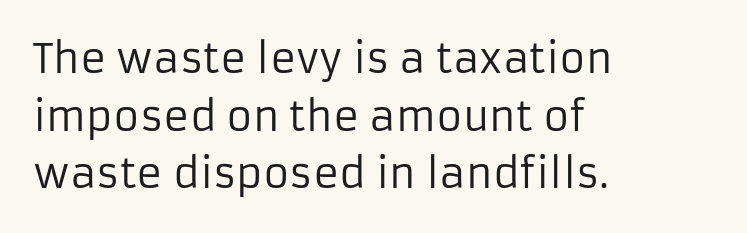
There is no visible air inserted between adjacent glyphs. This sample is left-justified, so line endings fall wherever the words run out. Unlike a traditional serif, this face leaves its strokes unadorned. Words float on clear page, feet unadorned. The letters advance in unequal steps, a hallmark of proportional type.
